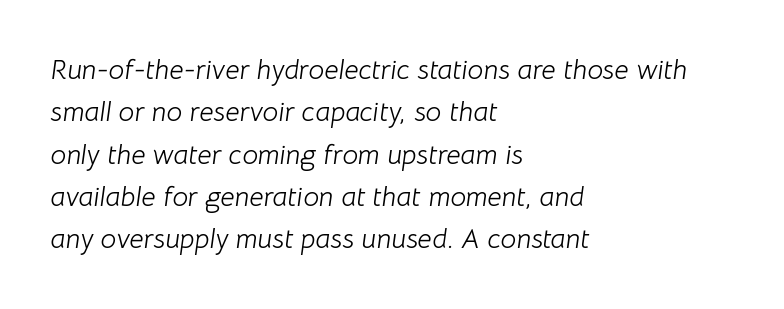
Q: Is the text bold? A: No.
Q: Is the text italic (slanted)? A: Yes, it leans right by about 8 degrees.
Q: Is the text underlined? A: No.
Q: How is the paragraph aligned? A: Left-aligned.
Q: Is the spacing between letters normal or unusually wide? A: Normal.
Q: Is the spacing between lines tight, normal or loose? A: Normal.
Q: Width (condensed, normal, or wide)? A: Normal.
Q: Stroke contrast? A: Low.
Q: x-height? A: Medium.
Q: Monospaced? A: No.
